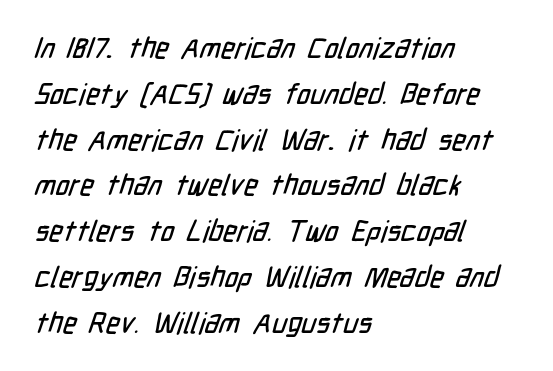
{"serif": "no", "width": "condensed", "stroke_contrast": "low", "x_height": "medium", "monospaced": "no", "underline": "no", "align": "left", "line_spacing": "normal", "line_spacing_ratio": 1.58, "letter_spacing": "normal", "letter_spacing_em": 0.0, "glyph_px": 29}
